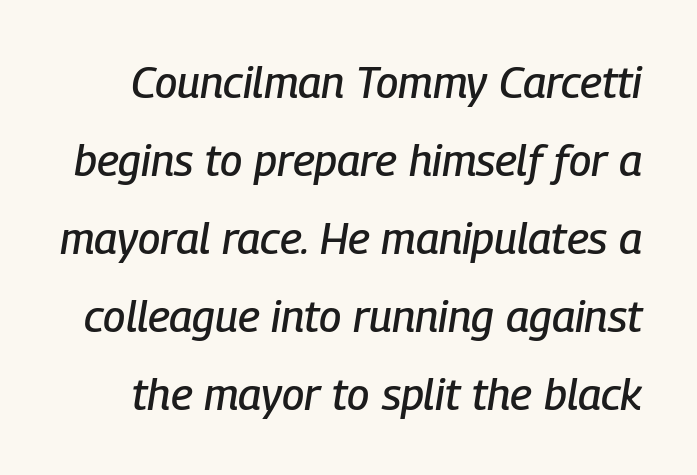
The image shows 44 px condensed type, italic (leaning right); set line spacing 1.77x, normal letter spacing, not underlined; low stroke contrast and a medium x-height.
